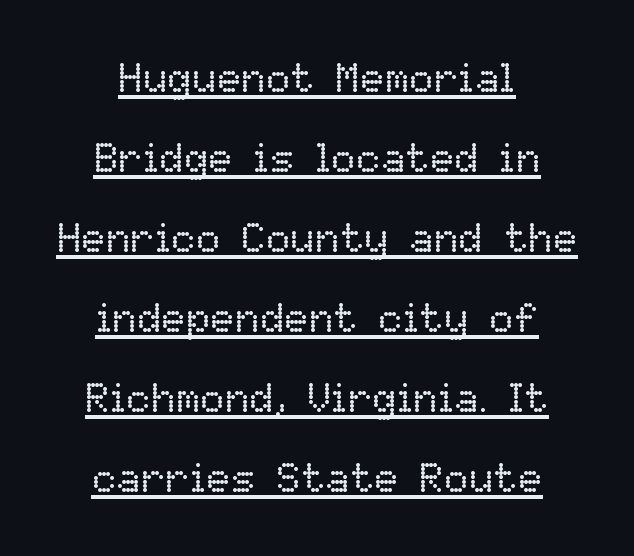
The image shows 41 px regular-weight type, upright; set centered, loose line spacing (1.95x), normal letter spacing, underlined; low stroke contrast and a medium x-height.
